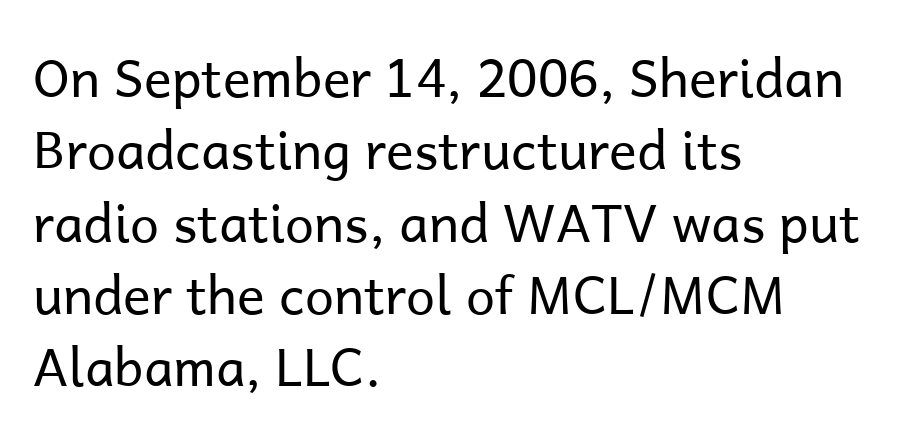
Q: Is the text bold? A: No.
Q: Is the text italic (slanted)? A: No, it is upright.
Q: Is the typeface a serif or a sans-serif typeface? A: Sans-serif.
Q: Is the text underlined? A: No.
Q: How is the paragraph aligned? A: Left-aligned.
Q: Is the spacing between letters normal or unusually wide? A: Normal.
Q: Is the spacing between lines tight, normal or loose? A: Normal.
Q: Width (condensed, normal, or wide)? A: Normal.
Q: Stroke contrast? A: Low.
Q: x-height? A: Medium.
Q: Monospaced? A: No.
